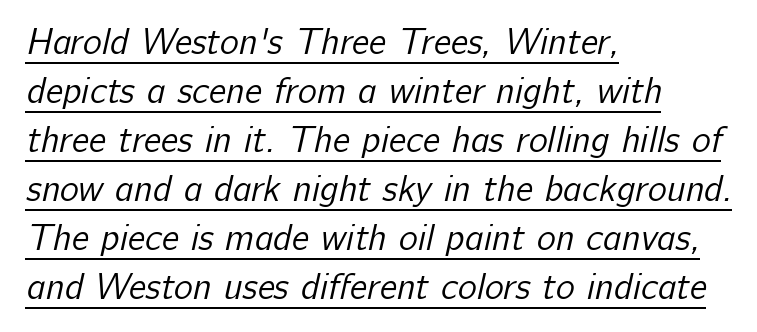
{"serif": "no", "bold": "no", "weight": "regular", "width": "normal", "stroke_contrast": "low", "x_height": "medium", "monospaced": "no", "underline": "yes", "align": "left", "line_spacing": "normal", "line_spacing_ratio": 1.36, "letter_spacing": "normal", "letter_spacing_em": 0.0, "glyph_px": 36}
